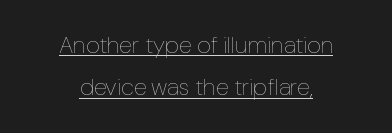
{"italic": "no", "bold": "no", "underline": "yes", "align": "center", "line_spacing_ratio": 1.77, "letter_spacing": "normal", "letter_spacing_em": 0.0, "glyph_px": 24}
